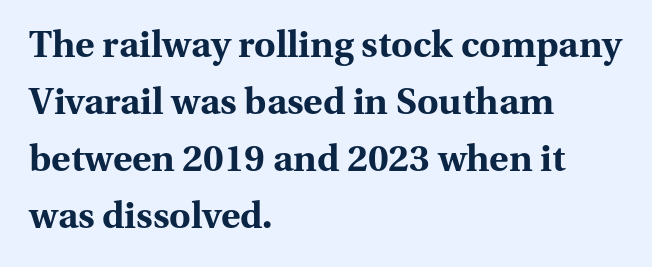
The image shows 37 px bold serif type, upright; set left-aligned, normal line spacing (1.54x), normal letter spacing, not underlined; medium stroke contrast and a medium x-height.
